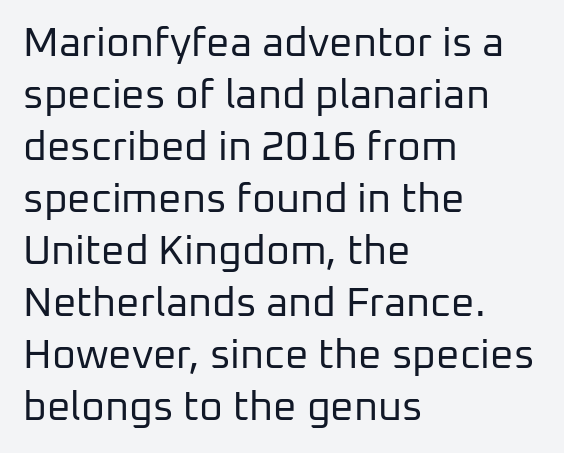
{"serif": "no", "italic": "no", "bold": "no", "weight": "regular", "width": "normal", "stroke_contrast": "low", "x_height": "medium", "monospaced": "no", "underline": "no", "align": "left", "line_spacing": "normal", "line_spacing_ratio": 1.27, "letter_spacing": "normal", "letter_spacing_em": 0.0, "glyph_px": 41}
